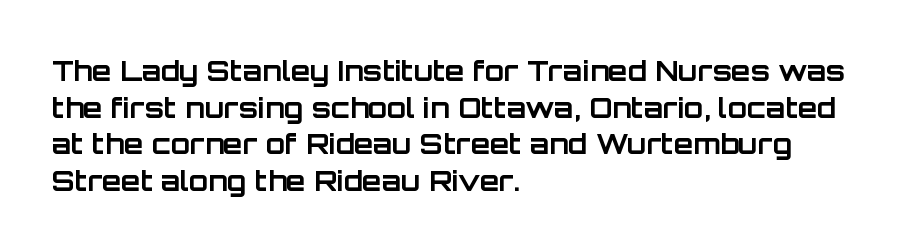
Q: Is the text bold? A: Yes.
Q: Is the text italic (slanted)? A: No, it is upright.
Q: Is the typeface a serif or a sans-serif typeface? A: Sans-serif.
Q: Is the text underlined? A: No.
Q: How is the paragraph aligned? A: Left-aligned.
Q: Is the spacing between letters normal or unusually wide? A: Normal.
Q: Is the spacing between lines tight, normal or loose? A: Normal.
Q: Width (condensed, normal, or wide)? A: Normal.
Q: Stroke contrast? A: Low.
Q: x-height? A: Large.
Q: Monospaced? A: No.
